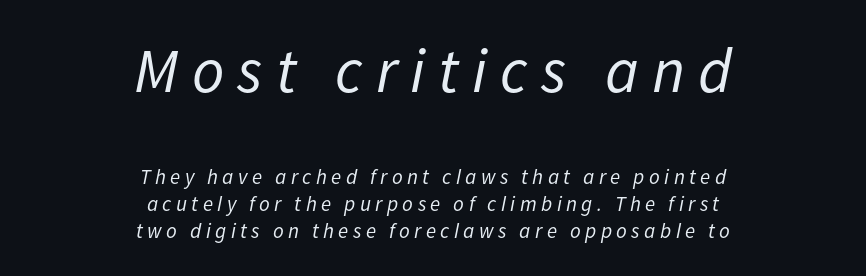
Here the designer chose a conventional face with non-uniform glyph widths. The line-height multiplier appears to be the usual default. Posture: slanted. The strokes carry an ordinary text weight at most. Observe the wide spacing: letters keep a clear distance from each other. These lines are centered, leaving both edges ragged.
